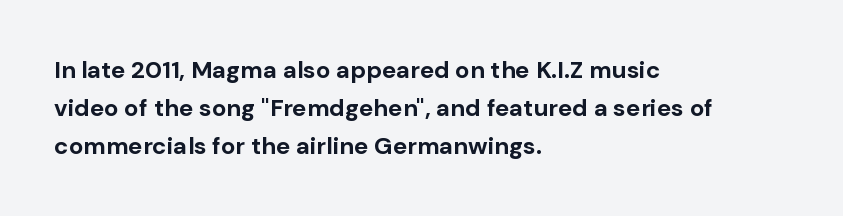
The image shows 24 px bold type, upright; set left-aligned, normal line spacing (1.58x), normal letter spacing, not underlined.
